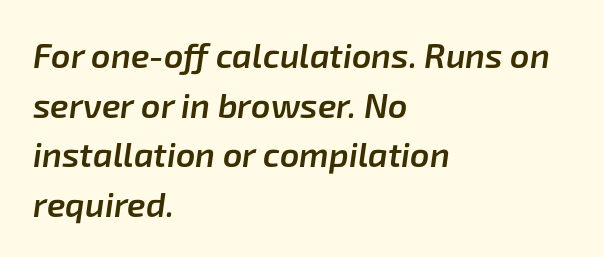
{"italic": "yes", "lean": "right", "slant_degrees": 8, "bold": "semi", "weight": "semibold", "width": "normal", "stroke_contrast": "low", "x_height": "medium", "monospaced": "no", "underline": "no", "align": "left", "line_spacing": "normal", "line_spacing_ratio": 1.46, "letter_spacing": "normal", "letter_spacing_em": 0.0, "glyph_px": 34}
